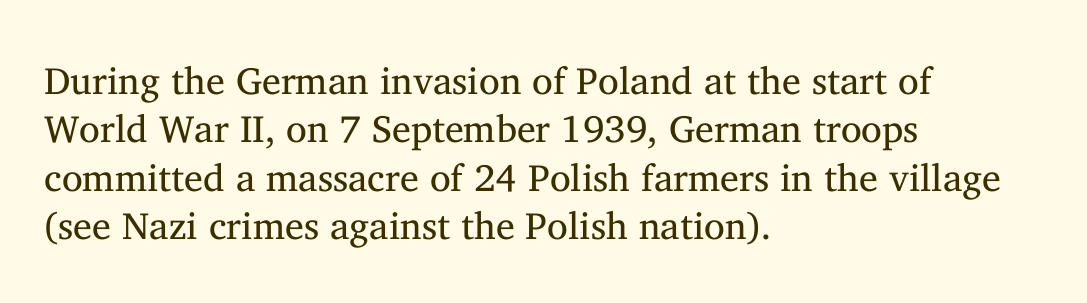
{"serif": "yes", "italic": "no", "bold": "no", "weight": "regular", "width": "normal", "stroke_contrast": "medium", "x_height": "medium", "monospaced": "no", "underline": "no", "align": "left", "line_spacing": "normal", "line_spacing_ratio": 1.27, "letter_spacing": "normal", "letter_spacing_em": 0.0, "glyph_px": 38}
